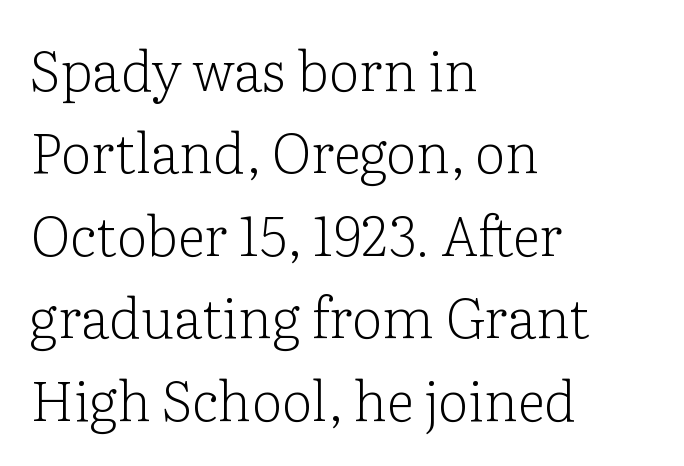
The image shows 55 px light serif type, upright; set left-aligned, normal line spacing (1.5x), normal letter spacing, not underlined; low stroke contrast and a medium x-height.
